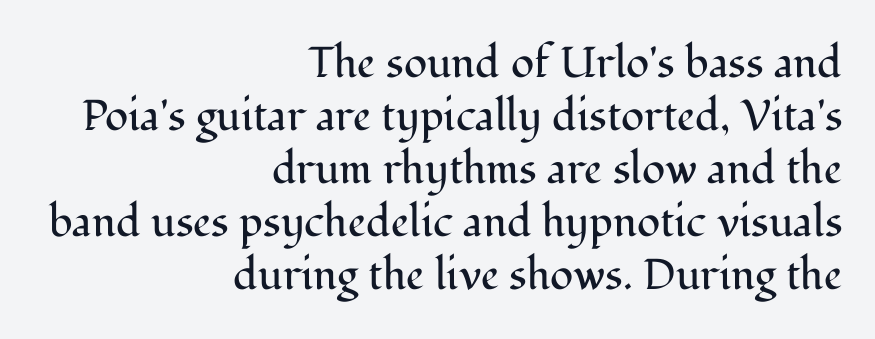
The baseline area is clear. Short and long lines alike share a common ending point at right. Look at the tracking — it's just the regular setting, nothing added. Stems here are at most as thick as an everyday book face. The typeface chosen for these lines features serifs.
